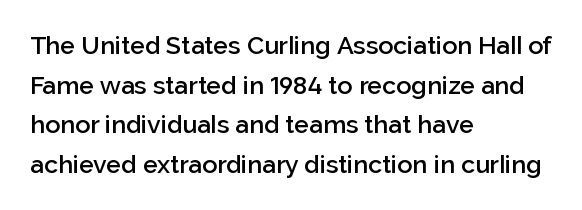
Q: Is the text bold? A: Semi-bold.
Q: Is the text italic (slanted)? A: No, it is upright.
Q: Is the text underlined? A: No.
Q: How is the paragraph aligned? A: Left-aligned.
Q: Is the spacing between letters normal or unusually wide? A: Normal.
Q: Is the spacing between lines tight, normal or loose? A: Normal.
